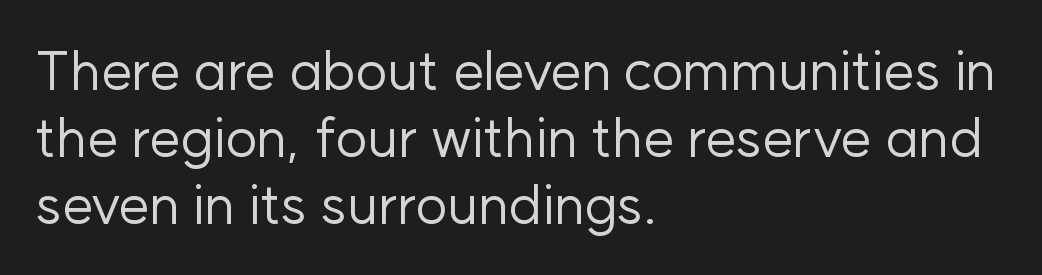
The image shows 55 px regular-weight sans-serif type, upright; set left-aligned, line spacing 1.22x, normal letter spacing, not underlined; low stroke contrast and a medium x-height.
